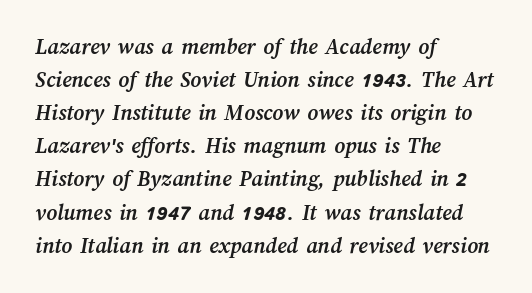
{"bold": "yes", "underline": "no", "align": "left", "line_spacing": "normal", "line_spacing_ratio": 1.44, "letter_spacing": "normal", "letter_spacing_em": 0.0, "glyph_px": 23}
